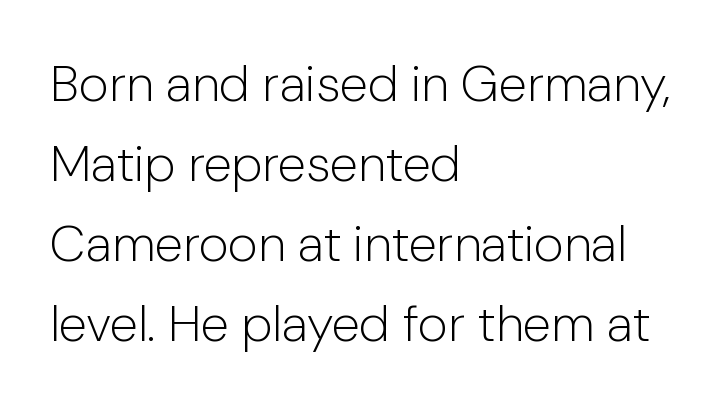
{"serif": "no", "italic": "no", "bold": "no", "weight": "light", "width": "normal", "stroke_contrast": "low", "x_height": "medium", "monospaced": "no", "underline": "no", "align": "left", "line_spacing": "normal", "line_spacing_ratio": 1.57, "letter_spacing": "normal", "letter_spacing_em": 0.0, "glyph_px": 51}
